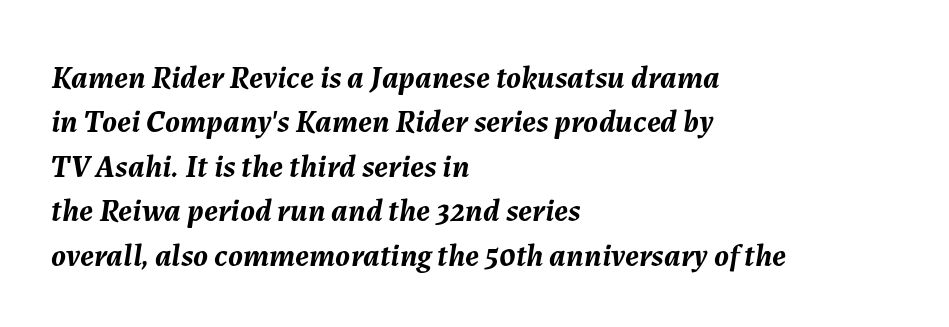
Q: Is the text bold? A: Yes.
Q: Is the text italic (slanted)? A: Yes, it leans right by about 7 degrees.
Q: Is the text underlined? A: No.
Q: How is the paragraph aligned? A: Left-aligned.
Q: Is the spacing between letters normal or unusually wide? A: Normal.
Q: Is the spacing between lines tight, normal or loose? A: Normal.
Q: Width (condensed, normal, or wide)? A: Normal.
Q: Stroke contrast? A: Medium.
Q: x-height? A: Medium.
Q: Monospaced? A: No.
